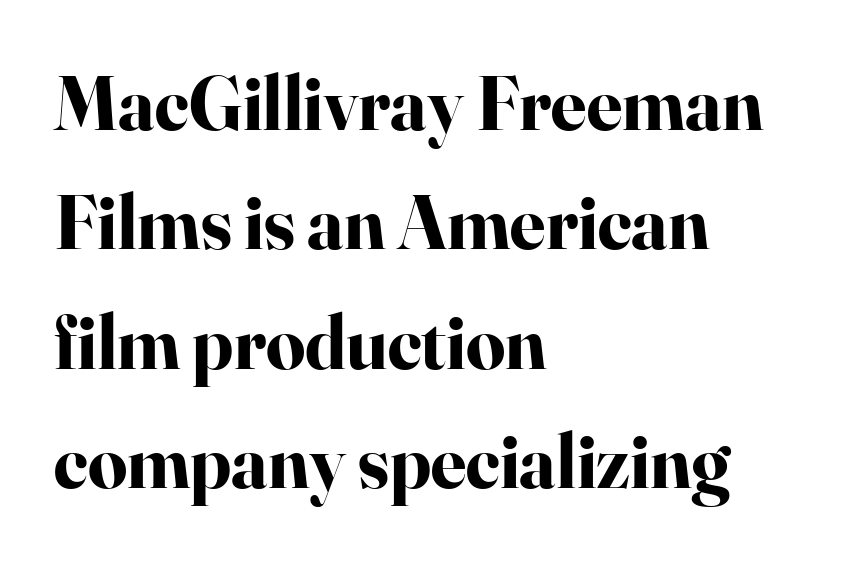
The foot of each line stays bare and open. The lines are quadded left. Examine the stroke ends and you'll spot serifs. Each word holds together tightly as a unit, with standard inter-letter gaps. Ascenders rise straight up at ninety degrees. The line-height multiplier appears to be the usual default.
